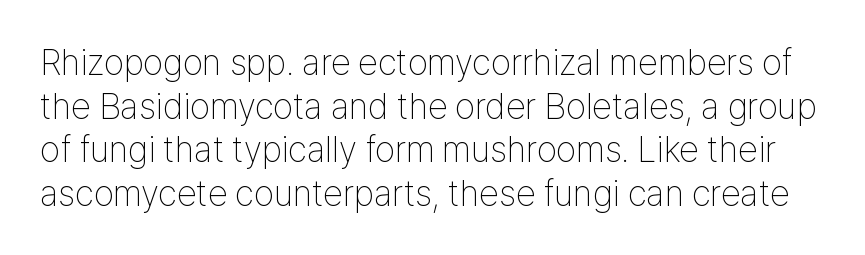
The image shows 36 px thin, condensed sans-serif type, upright; set line spacing 1.21x, normal letter spacing, not underlined; low stroke contrast and a medium x-height.
